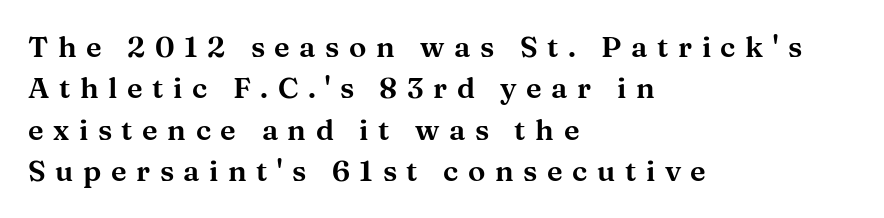
{"serif": "yes", "italic": "no", "width": "wide", "stroke_contrast": "medium", "x_height": "medium", "monospaced": "no", "underline": "no", "align": "left", "line_spacing": "normal", "line_spacing_ratio": 1.43, "letter_spacing": "wide", "letter_spacing_em": 0.33, "glyph_px": 29}
